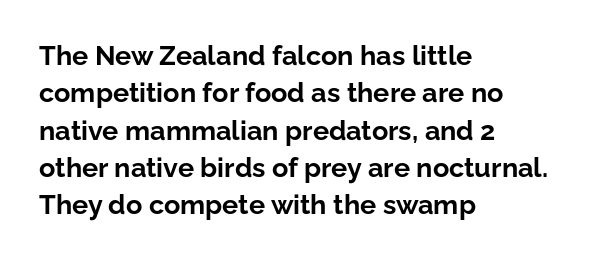
{"italic": "no", "bold": "yes", "underline": "no", "align": "left", "line_spacing": "normal", "line_spacing_ratio": 1.38, "letter_spacing": "normal", "letter_spacing_em": 0.0, "glyph_px": 27}
